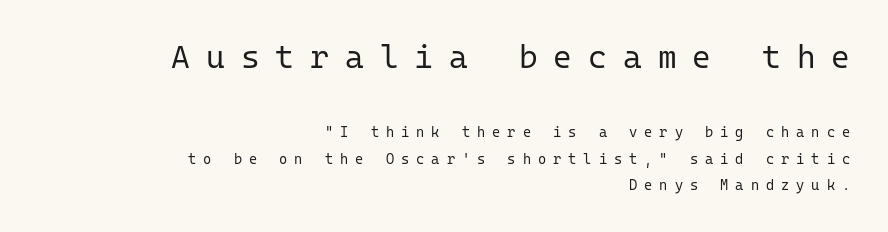
{"serif": "no", "italic": "no", "bold": "no", "weight": "regular", "width": "normal", "stroke_contrast": "low", "x_height": "medium", "monospaced": "yes", "underline": "no", "align": "right", "line_spacing_ratio": 1.89, "letter_spacing": "wide", "letter_spacing_em": 0.5, "larger_block": "first", "size_ratio": 2.29, "glyph_px": 32}
